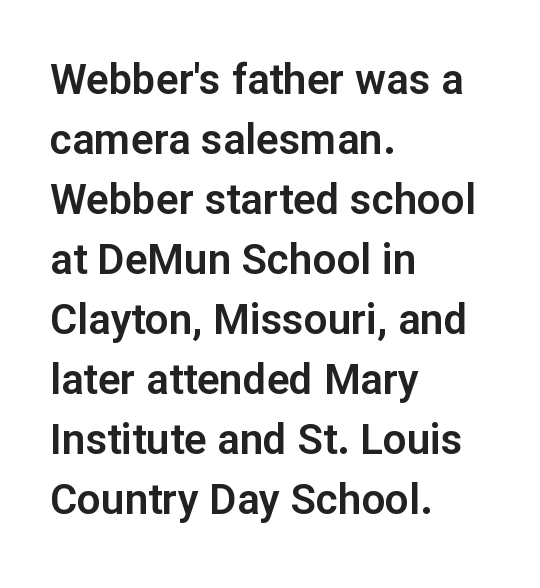
The image shows 42 px sans-serif type, upright; set left-aligned, normal line spacing (1.43x), normal letter spacing, not underlined; low stroke contrast and a medium x-height.
